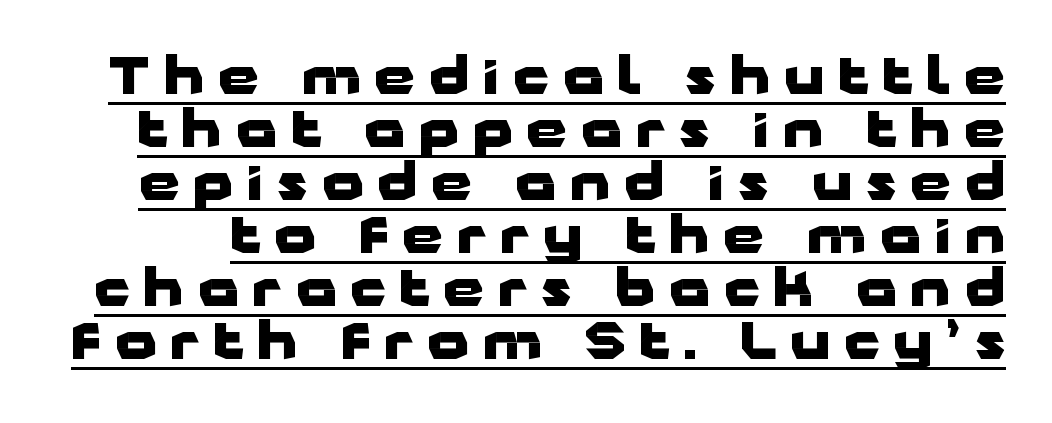
The leading is snug, giving the passage a crowded texture. Each letter's strokes conclude bluntly, with no projecting serifs. Ascenders rise straight up at ninety degrees. This sample has the flowing, uneven cadence of proportional lettering. Inter-character spacing is expanded well beyond the font's built-in metrics. Compared with an ordinary text face, these strokes are far heavier — a full bold.
